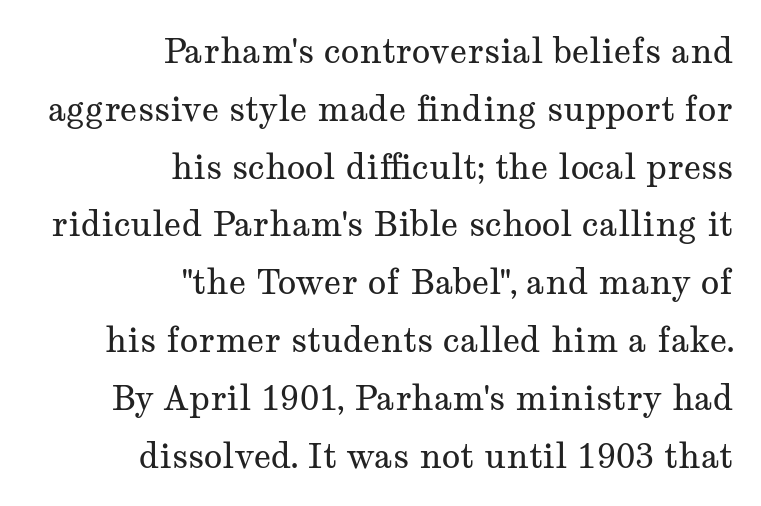
The image shows 34 px regular-weight, wide serif type, upright; set right-aligned, normal line spacing (1.7x), normal letter spacing, not underlined; medium stroke contrast and a medium x-height.
